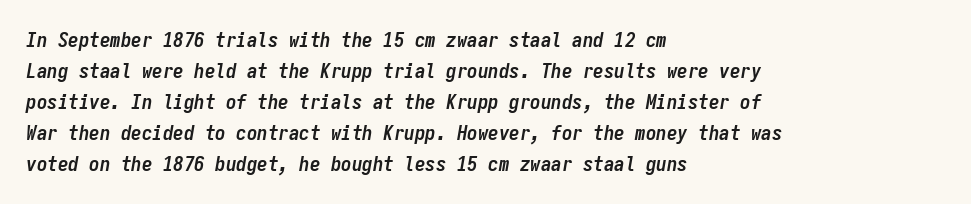
{"italic": "yes", "lean": "right", "slant_degrees": 9, "bold": "yes", "underline": "no", "align": "left", "line_spacing": "normal", "line_spacing_ratio": 1.48, "letter_spacing": "normal", "letter_spacing_em": 0.0, "glyph_px": 21}
